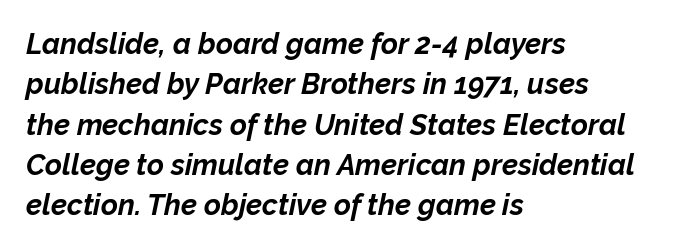
{"italic": "yes", "lean": "right", "slant_degrees": 12, "bold": "yes", "weight": "bold", "width": "normal", "stroke_contrast": "low", "x_height": "medium", "monospaced": "no", "underline": "no", "align": "left", "line_spacing": "normal", "line_spacing_ratio": 1.39, "letter_spacing": "normal", "letter_spacing_em": 0.0, "glyph_px": 29}
